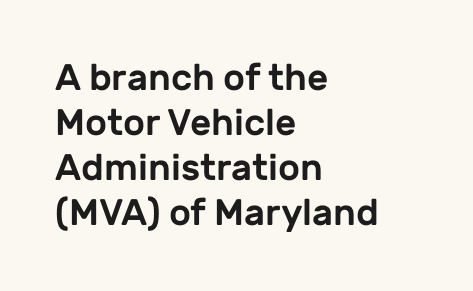
Q: Is the text italic (slanted)? A: No, it is upright.
Q: Is the typeface a serif or a sans-serif typeface? A: Sans-serif.
Q: Is the text underlined? A: No.
Q: How is the paragraph aligned? A: Left-aligned.
Q: Is the spacing between letters normal or unusually wide? A: Normal.
Q: Width (condensed, normal, or wide)? A: Normal.
Q: Stroke contrast? A: Low.
Q: x-height? A: Medium.
Q: Monospaced? A: No.
